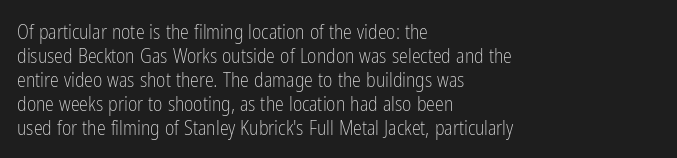
Q: Is the text bold? A: No.
Q: Is the text italic (slanted)? A: No, it is upright.
Q: Is the text underlined? A: No.
Q: How is the paragraph aligned? A: Left-aligned.
Q: Is the spacing between letters normal or unusually wide? A: Normal.
